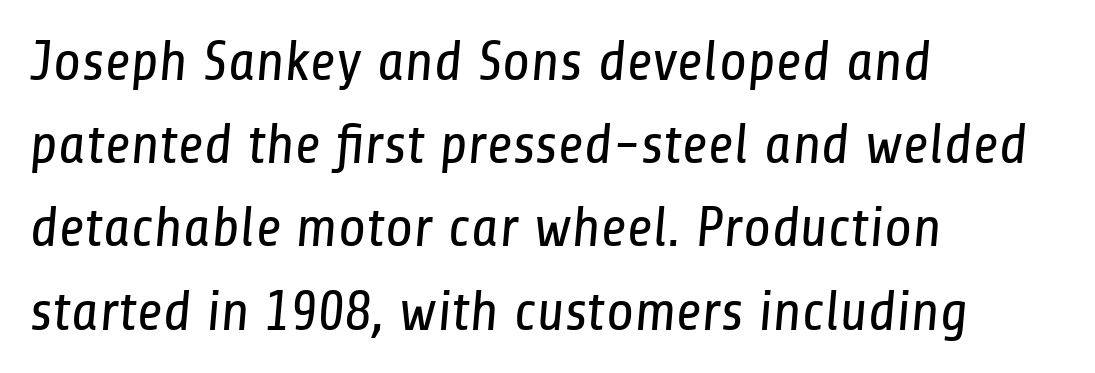
{"serif": "no", "bold": "no", "weight": "regular", "width": "condensed", "stroke_contrast": "low", "x_height": "medium", "monospaced": "no", "underline": "no", "align": "left", "line_spacing": "normal", "line_spacing_ratio": 1.46, "letter_spacing": "normal", "letter_spacing_em": 0.0, "glyph_px": 57}
